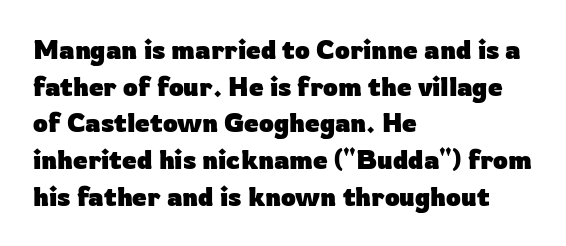
Q: Is the text bold? A: Yes.
Q: Is the text italic (slanted)? A: No, it is upright.
Q: Is the text underlined? A: No.
Q: How is the paragraph aligned? A: Left-aligned.
Q: Is the spacing between letters normal or unusually wide? A: Normal.
Q: Is the spacing between lines tight, normal or loose? A: Normal.
